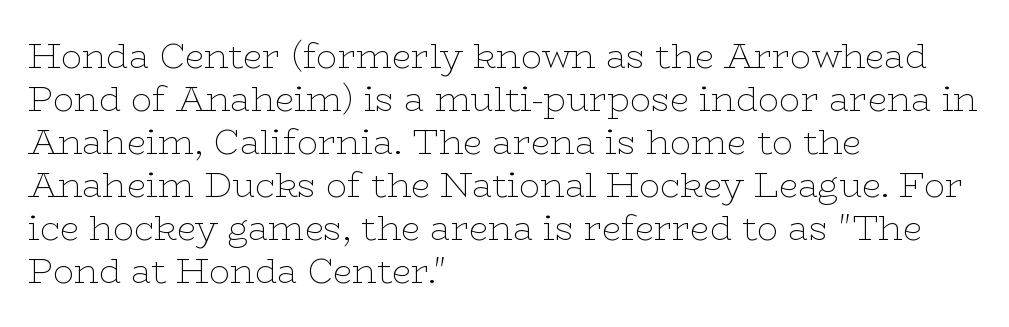
The glyphs are unaccompanied by any horizontal stroke below them. Each line starts at the same left margin while the right side varies. This is the regular roman posture of the typeface. The typeface chosen for these lines features serifs.
